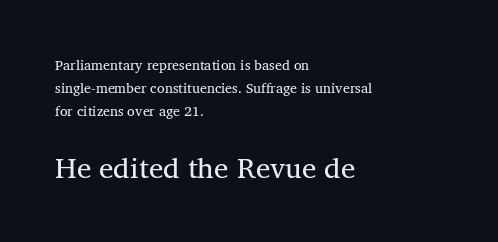
{"serif": "yes", "italic": "no", "bold": "no", "weight": "regular", "width": "normal", "stroke_contrast": "medium", "x_height": "medium", "monospaced": "no", "underline": "no", "align": "left", "line_spacing": "normal", "line_spacing_ratio": 1.64, "letter_spacing": "normal", "letter_spacing_em": 0.0, "larger_block": "second", "size_ratio": 2.07, "glyph_px": 29}
